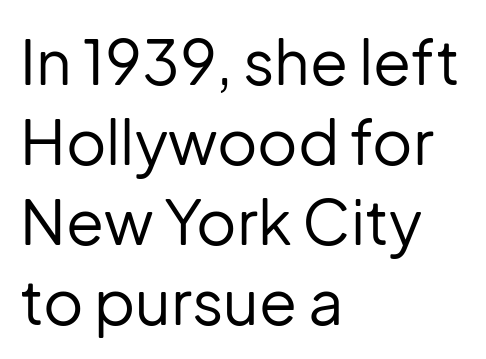
{"serif": "no", "italic": "no", "bold": "no", "weight": "regular", "width": "normal", "stroke_contrast": "low", "x_height": "medium", "monospaced": "no", "underline": "no", "align": "left", "line_spacing": "normal", "line_spacing_ratio": 1.29, "letter_spacing": "normal", "letter_spacing_em": 0.0, "glyph_px": 62}
